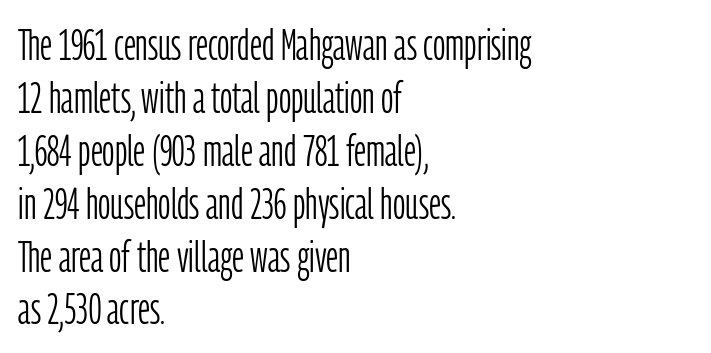
The image shows 43 px light, condensed sans-serif type, upright; set left-aligned, line spacing 1.23x, normal letter spacing, not underlined; low stroke contrast and a medium x-height.
